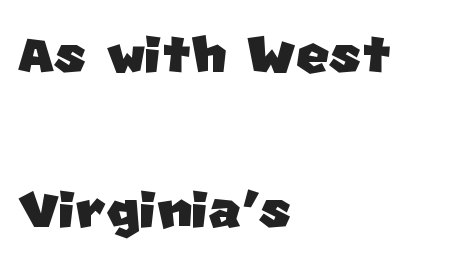
Is this a sans? Yes — the strokes have no serifs. Descenders hang freely into open space. The ragged edge is on the right, which tells us the setting is flush left. Rows of type keep a wide berth in the vertical direction. Think of a printed novel: that variable character pitch is what you see here.
